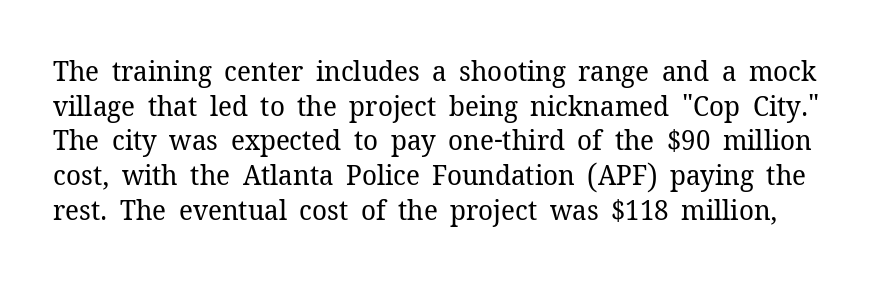
The words here are not underlined. Every character sits straight up, as roman type does. Small tapered or slab feet sit at the stroke ends, so this counts as serif. Nothing heavy about these letters — not bold at all. The face used here is proportionally spaced, like ordinary book or web type.
